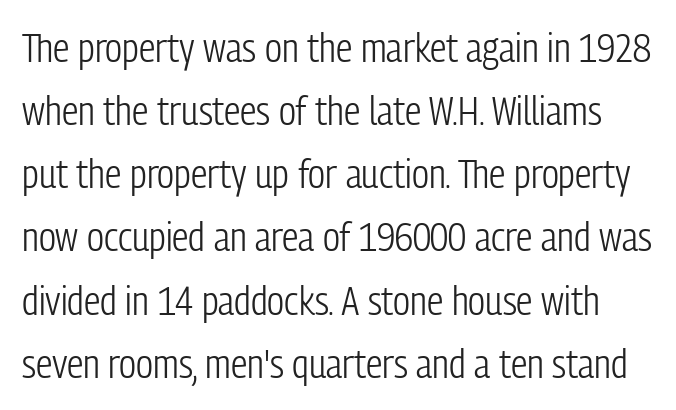
The letters stand straight up with perfectly vertical stems. The passage shown has conventional tracking throughout. Unmarked baselines from the first word to the last. Looks like regular typesetting: each glyph gets only the width it needs. One glance says typical: line gaps are just what's usual.
